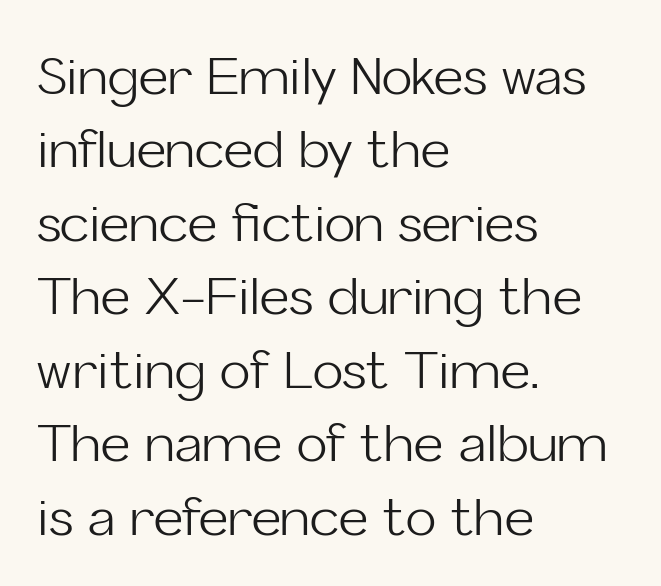
The characters display no serif detailing; their extremities are plain. A light-to-regular cut is what we see here. Proportional: the letters do not fall into vertical columns. A student would call this left alignment; a typographer would say flush left, rag right. Ascenders rise straight up at ninety degrees.
